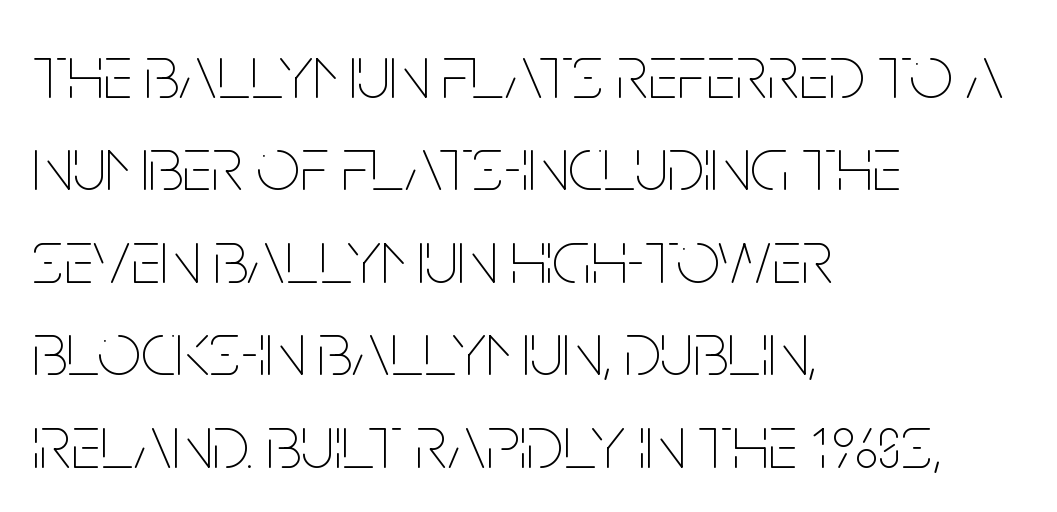
Glyph-to-glyph distance matches everyday printed text. These lines are rendered in a variable-pitch font. No letter is thick-stroked: the sample isn't bold. Which margin do the lines hug? The left one — the right edge is uneven. Ascenders rise straight up at ninety degrees. Clear beneath every line of the passage.
